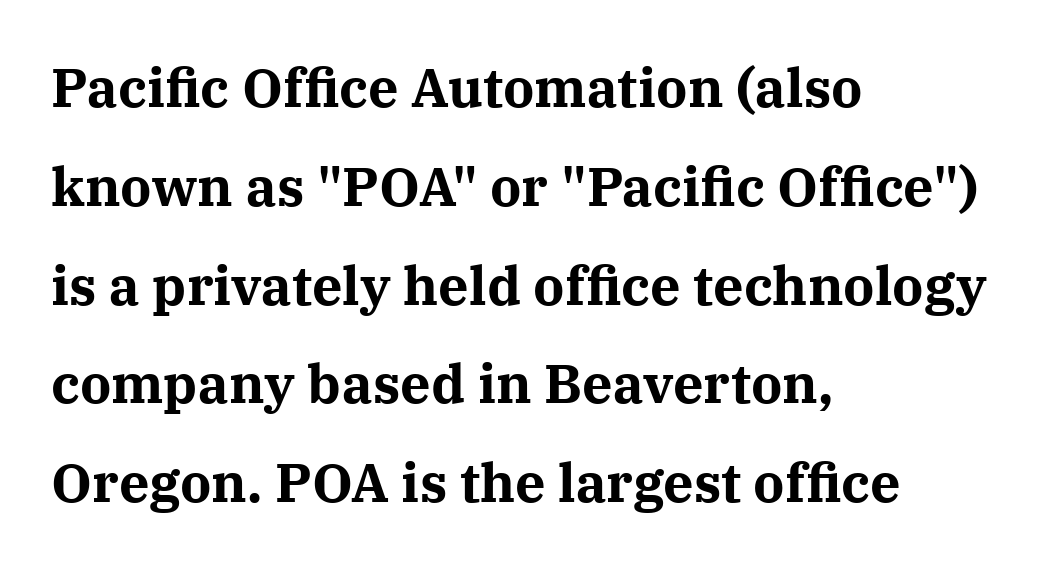
The image shows 54 px bold serif type, upright; set left-aligned, line spacing 1.83x, normal letter spacing, not underlined; medium stroke contrast and a medium x-height.
